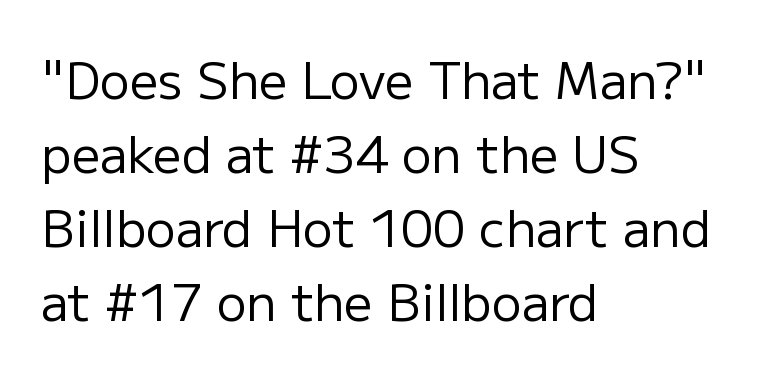
Q: Is the text bold? A: No.
Q: Is the text italic (slanted)? A: No, it is upright.
Q: Is the typeface a serif or a sans-serif typeface? A: Sans-serif.
Q: Is the text underlined? A: No.
Q: How is the paragraph aligned? A: Left-aligned.
Q: Is the spacing between letters normal or unusually wide? A: Normal.
Q: Is the spacing between lines tight, normal or loose? A: Normal.
Q: Width (condensed, normal, or wide)? A: Normal.
Q: Stroke contrast? A: Low.
Q: x-height? A: Medium.
Q: Monospaced? A: No.
